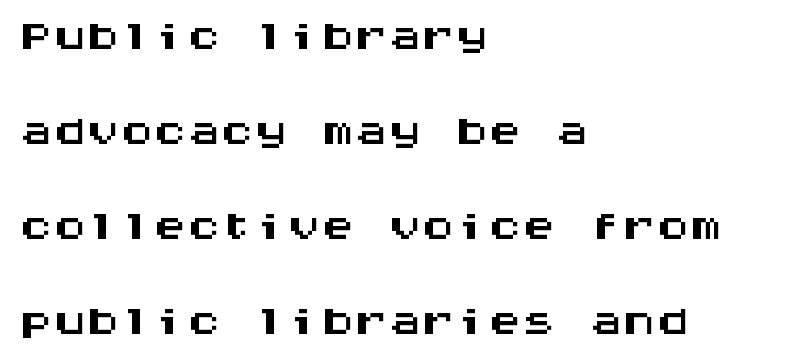
The image shows 67 px wide sans-serif type, upright, monospaced; set left-aligned, normal line spacing (1.42x), normal letter spacing, not underlined; medium stroke contrast and a large x-height.
